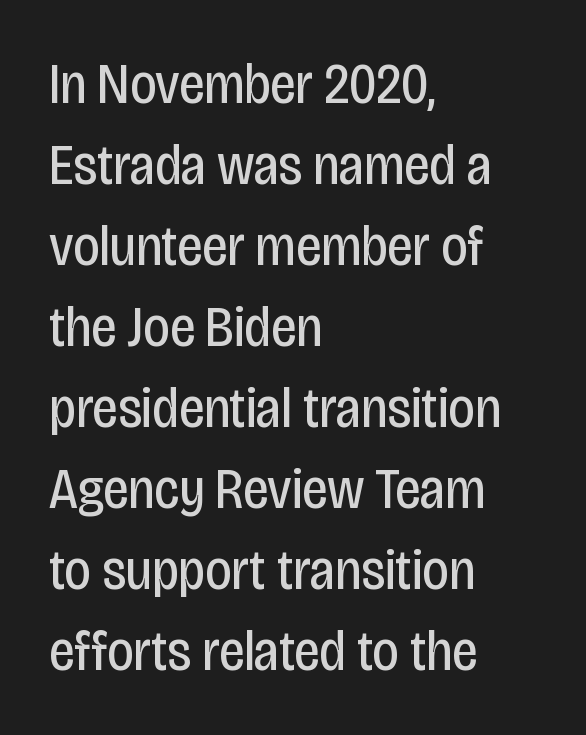
The image shows 57 px regular-weight, condensed sans-serif type, upright; set left-aligned, normal line spacing (1.42x), normal letter spacing, not underlined; low stroke contrast and a large x-height.
